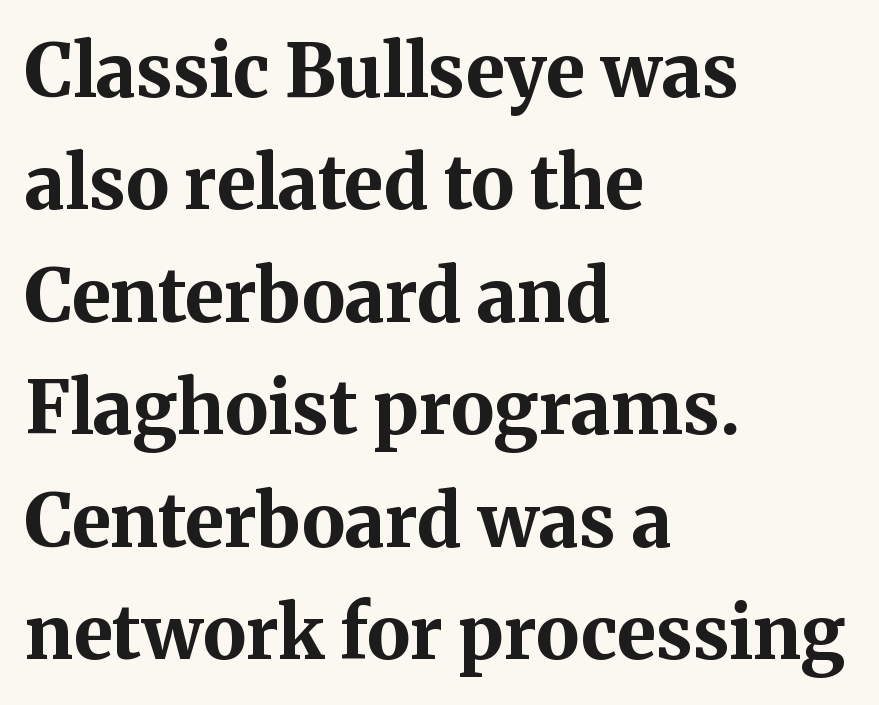
The image shows 73 px bold serif type, upright; set left-aligned, normal line spacing (1.54x), normal letter spacing, not underlined; medium stroke contrast and a medium x-height.
